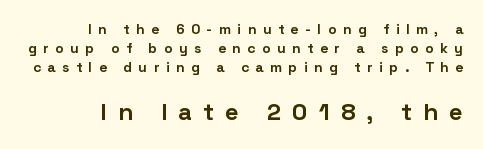
Any mark beneath the type? The region is blank. Its strokes are broad and dark, the hallmark of bold type. Typeset ragged left — the right edge is the straight one. Upright lettering throughout. Whoever set this chose a conventional vertical rhythm. Inter-character spacing is expanded well beyond the font's built-in metrics.
